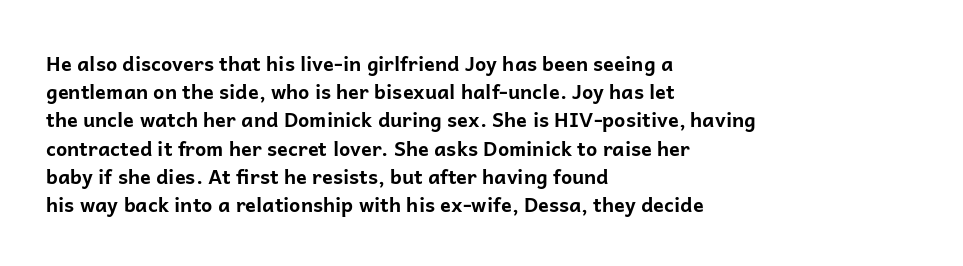
Q: Is the text bold? A: Yes.
Q: Is the text italic (slanted)? A: No, it is upright.
Q: Is the text underlined? A: No.
Q: How is the paragraph aligned? A: Left-aligned.
Q: Is the spacing between letters normal or unusually wide? A: Normal.
Q: Is the spacing between lines tight, normal or loose? A: Normal.
